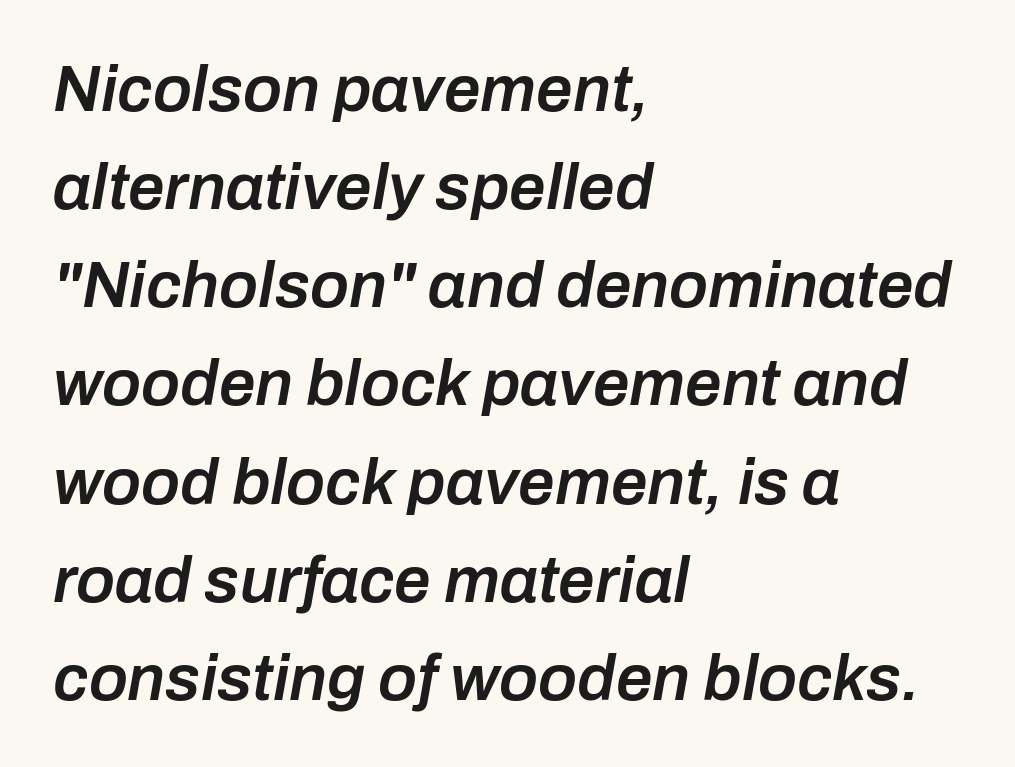
Casual observation: everything's shoved over to the left. Does the lettering tilt? It does — this is italic. How heavy is the stroke? Medium-heavy — a semibold, shy of bold. Nothing unusual about the tracking: characters are spaced as the font intends. Rule under the text: the space is simply empty.
